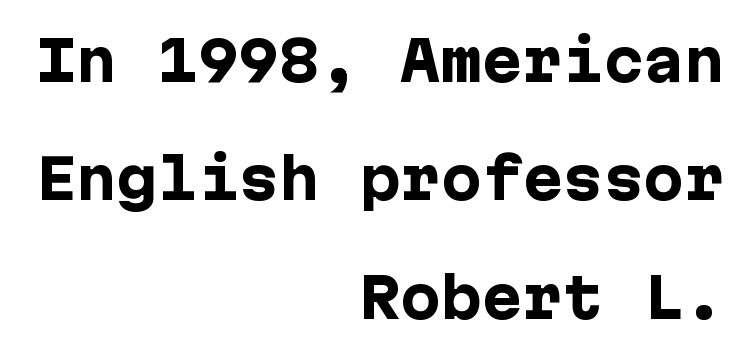
Q: Is the text bold? A: Yes.
Q: Is the text italic (slanted)? A: No, it is upright.
Q: Is the typeface a serif or a sans-serif typeface? A: Sans-serif.
Q: Is the text underlined? A: No.
Q: How is the paragraph aligned? A: Right-aligned.
Q: Is the spacing between letters normal or unusually wide? A: Normal.
Q: Is the spacing between lines tight, normal or loose? A: Loose.
Q: Width (condensed, normal, or wide)? A: Normal.
Q: Stroke contrast? A: Low.
Q: x-height? A: Medium.
